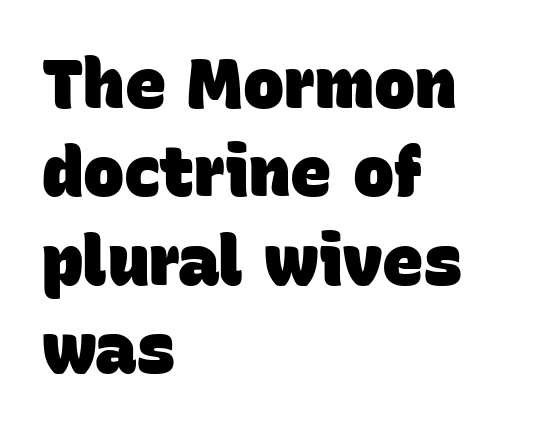
{"serif": "no", "bold": "yes", "weight": "heavy", "width": "normal", "stroke_contrast": "low", "x_height": "large", "monospaced": "no", "underline": "no", "align": "left", "line_spacing": "normal", "line_spacing_ratio": 1.28, "letter_spacing": "normal", "letter_spacing_em": 0.0, "glyph_px": 69}
